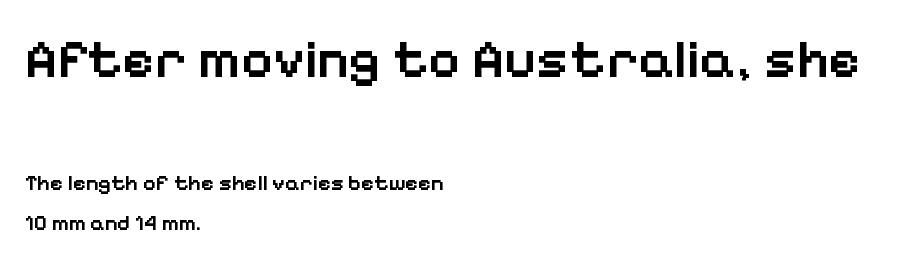
Q: Is the text bold? A: Semi-bold.
Q: Is the text italic (slanted)? A: No, it is upright.
Q: Is the typeface a serif or a sans-serif typeface? A: Sans-serif.
Q: Is the text underlined? A: No.
Q: How is the paragraph aligned? A: Left-aligned.
Q: Is the spacing between letters normal or unusually wide? A: Normal.
Q: Which block of text is set in a larger size, the first (top) or the second (bottom)? A: The first (top) one.
Q: Width (condensed, normal, or wide)? A: Normal.
Q: Stroke contrast? A: Low.
Q: x-height? A: Medium.
Q: Monospaced? A: No.
